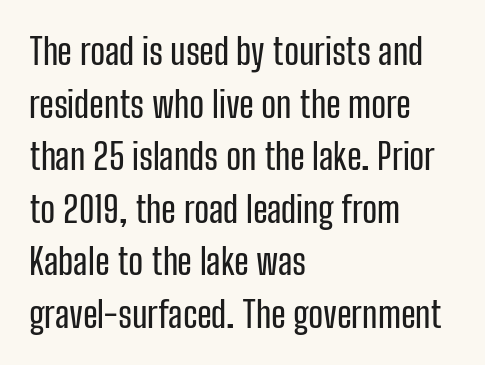
The image shows 36 px condensed sans-serif type, upright; set left-aligned, normal line spacing (1.46x), normal letter spacing, not underlined; low stroke contrast and a medium x-height.
